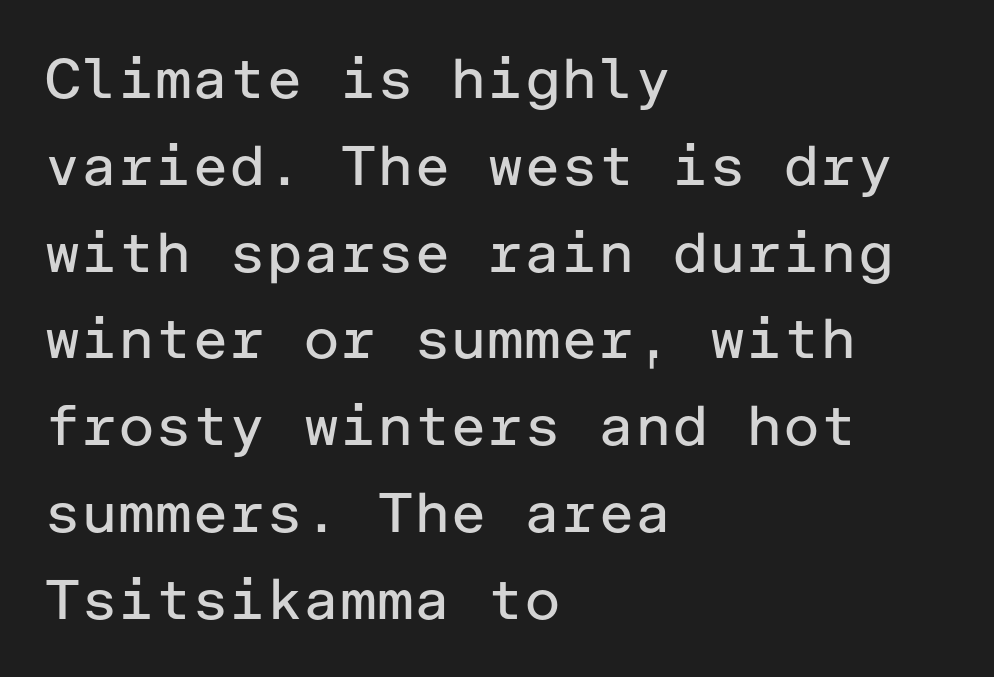
{"serif": "no", "italic": "no", "bold": "no", "weight": "regular", "width": "normal", "stroke_contrast": "low", "x_height": "medium", "underline": "no", "align": "left", "line_spacing": "normal", "line_spacing_ratio": 1.55, "letter_spacing": "normal", "letter_spacing_em": 0.0, "glyph_px": 56}
